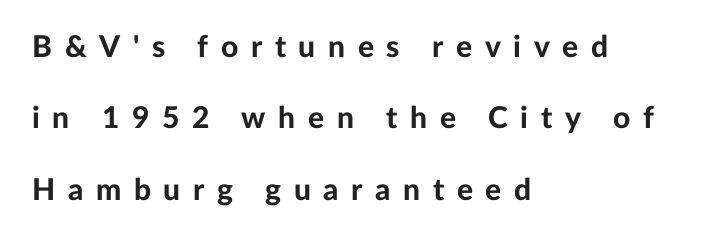
The image shows 30 px bold sans-serif type, upright; set left-aligned, loose line spacing (2.38x), unusually wide letter spacing (+0.42 em), not underlined; low stroke contrast and a medium x-height.
